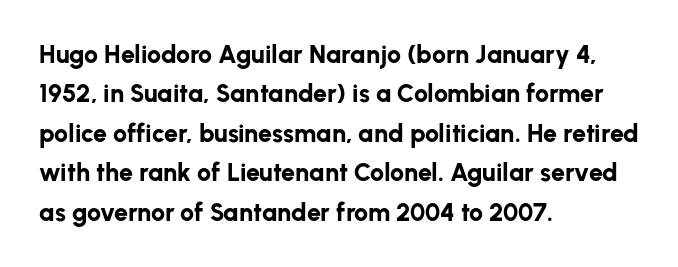
Q: Is the text bold? A: Yes.
Q: Is the text italic (slanted)? A: No, it is upright.
Q: Is the text underlined? A: No.
Q: How is the paragraph aligned? A: Left-aligned.
Q: Is the spacing between letters normal or unusually wide? A: Normal.
Q: Is the spacing between lines tight, normal or loose? A: Normal.
